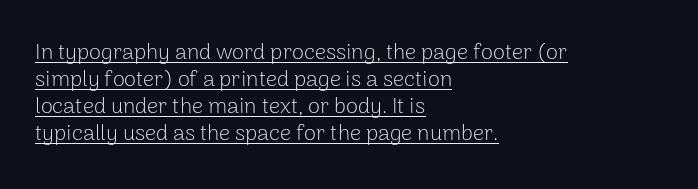
Q: Is the text bold? A: No.
Q: Is the text italic (slanted)? A: No, it is upright.
Q: Is the text underlined? A: Yes.
Q: How is the paragraph aligned? A: Left-aligned.
Q: Is the spacing between letters normal or unusually wide? A: Normal.
